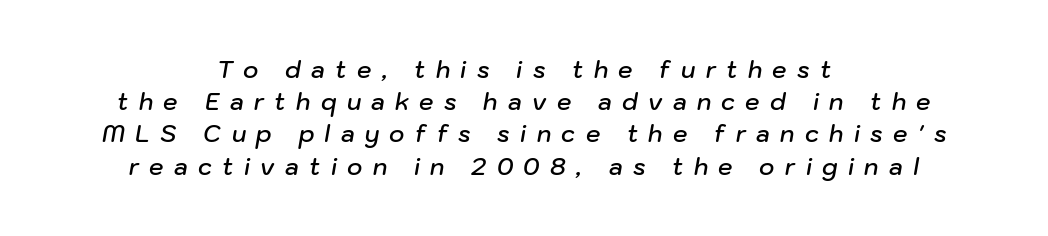
The image shows 23 px text type, italic (leaning right); set centered, normal line spacing (1.4x), unusually wide letter spacing (+0.45 em), not underlined.
